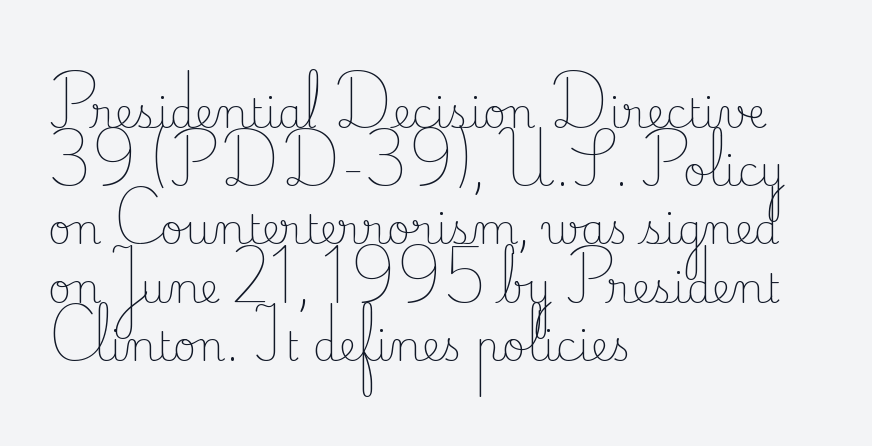
Honestly, the row spacing looks completely unremarkable. Stems and bowls with no extra thickness — not bold. These lines are set flush left with a ragged right edge. A typesetter would call this proportional, since set widths differ per character. The zone under the glyphs is completely vacant. Font category for this specimen: serif.
